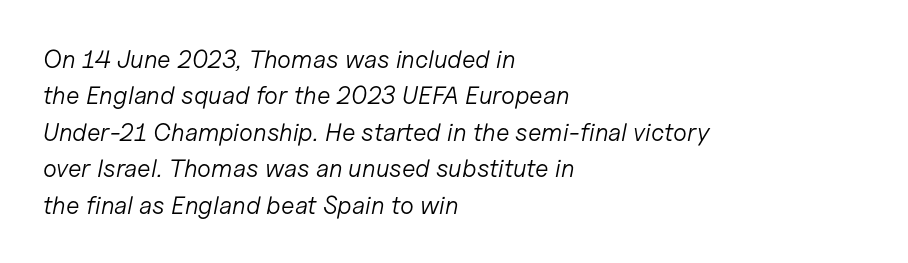
{"italic": "yes", "lean": "right", "slant_degrees": 11, "bold": "no", "underline": "no", "align": "left", "line_spacing": "normal", "line_spacing_ratio": 1.46, "letter_spacing": "normal", "letter_spacing_em": 0.0, "glyph_px": 25}
